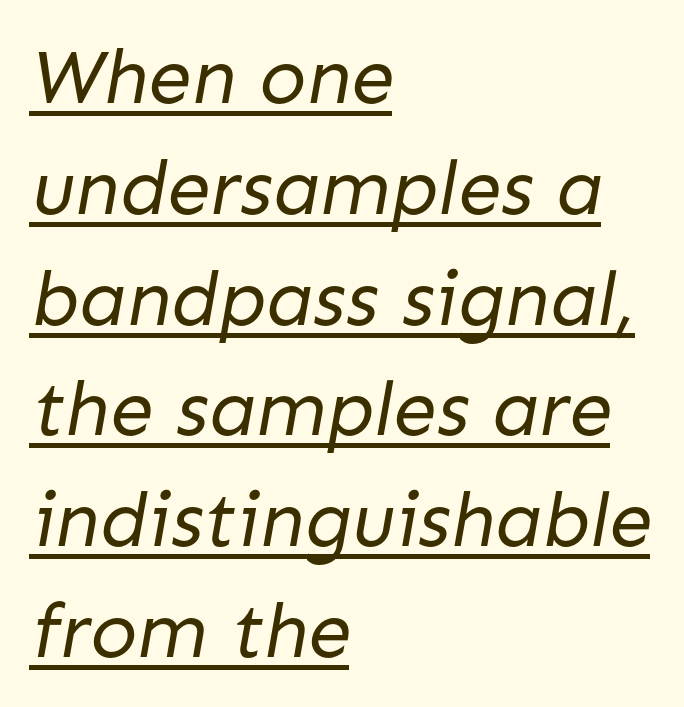
{"serif": "no", "bold": "no", "weight": "regular", "width": "normal", "stroke_contrast": "low", "x_height": "medium", "monospaced": "no", "underline": "yes", "align": "left", "line_spacing": "normal", "line_spacing_ratio": 1.42, "letter_spacing": "normal", "letter_spacing_em": 0.0, "glyph_px": 78}
